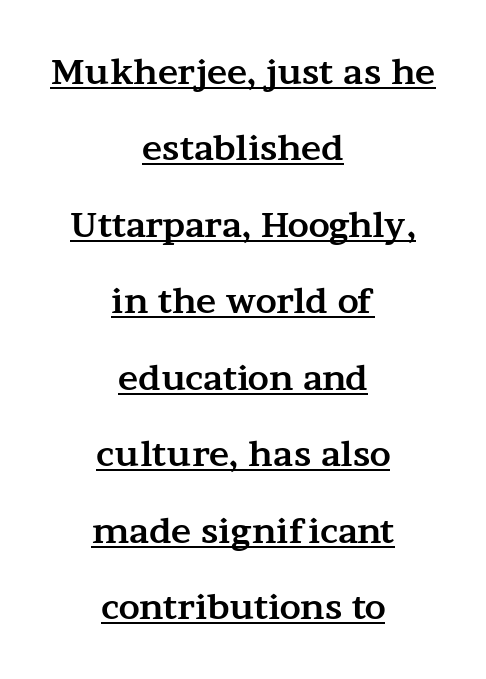
The image shows 34 px bold, wide serif type, upright; set centered, loose line spacing (2.25x), normal letter spacing, underlined; medium stroke contrast and a medium x-height.
